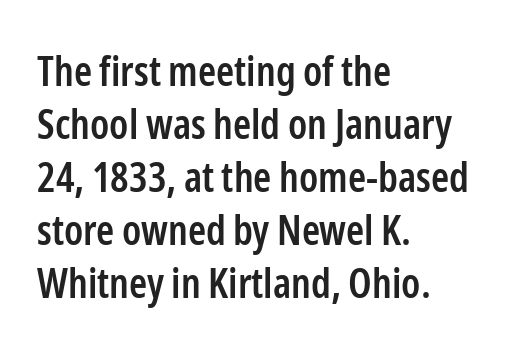
The image shows 41 px semibold, condensed sans-serif type, upright; set left-aligned, normal line spacing (1.29x), normal letter spacing, not underlined; low stroke contrast and a medium x-height.
